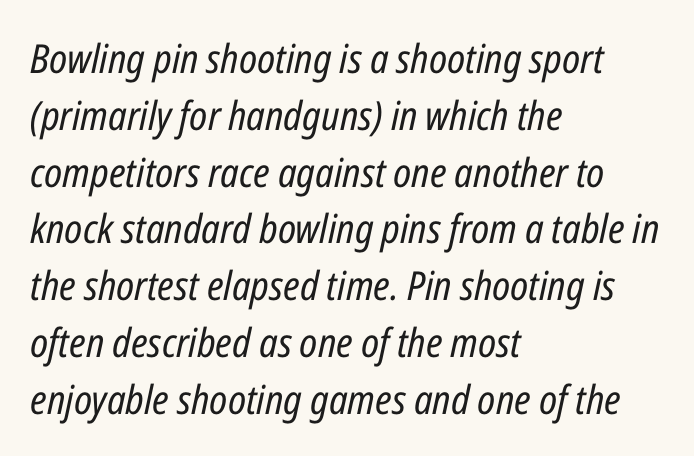
{"italic": "yes", "lean": "right", "slant_degrees": 12, "bold": "no", "weight": "regular", "width": "condensed", "stroke_contrast": "low", "x_height": "medium", "monospaced": "no", "underline": "no", "align": "left", "line_spacing": "normal", "line_spacing_ratio": 1.42, "letter_spacing": "normal", "letter_spacing_em": 0.0, "glyph_px": 40}
